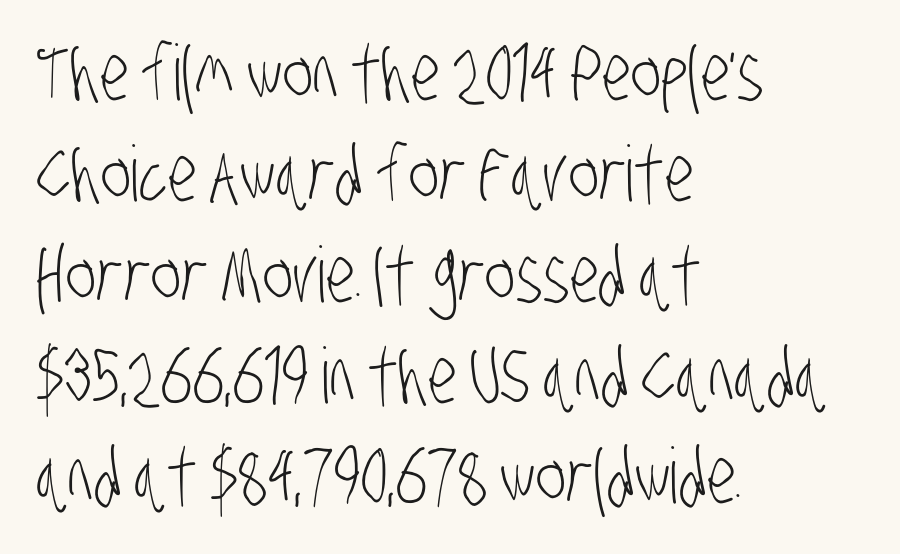
Characters follow at the spacing the type designer built in. Grotesque or geometric, the face here clearly has no serifs. The letters advance in unequal steps, a hallmark of proportional type. The cut favours lightness, reaching ordinary text weight at its darkest. In CSS terms this would be text-align: left. This rendering features lettering with no underline.
